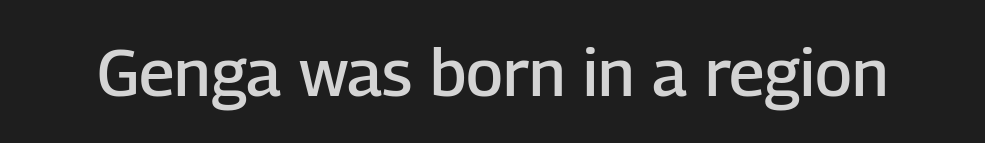
{"serif": "no", "italic": "no", "bold": "semi", "weight": "semibold", "width": "normal", "stroke_contrast": "low", "x_height": "medium", "monospaced": "no", "underline": "no", "letter_spacing": "normal", "letter_spacing_em": 0.0, "glyph_px": 66}
